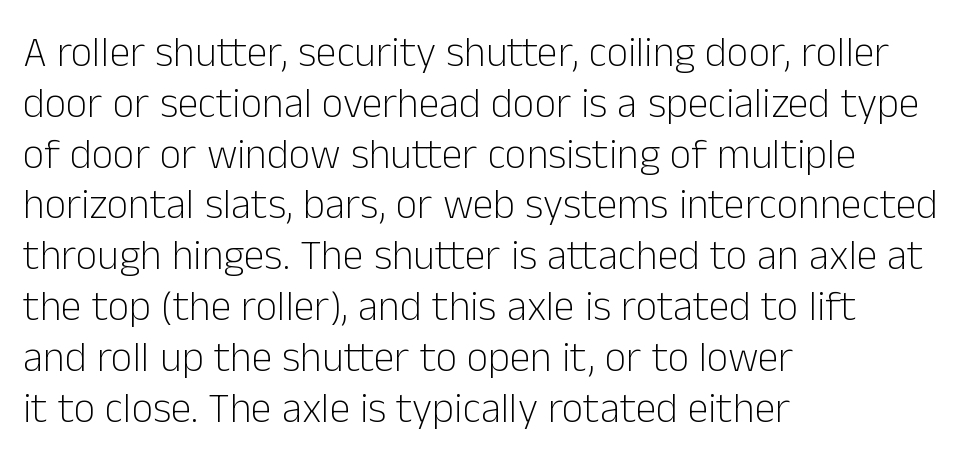
Short note: letters normally spaced. Font category for this specimen: sans-serif. This sample uses an upright cut, with every glyph sitting square on the baseline. Looks like regular typesetting: each glyph gets only the width it needs. Layout note: lines flush left.
